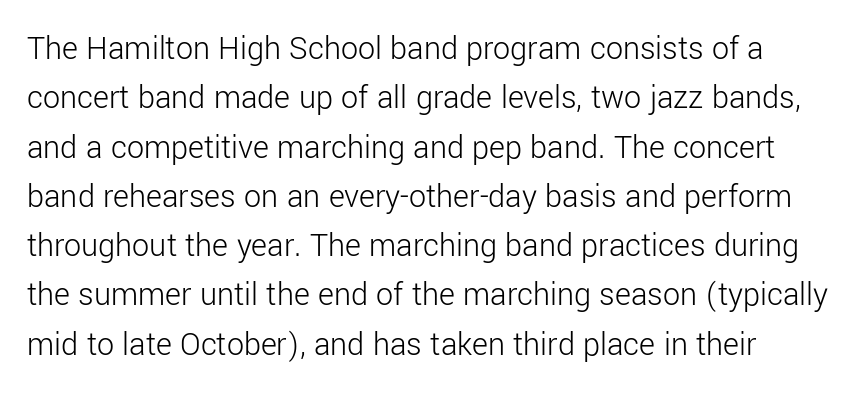
The image shows 34 px light sans-serif type, upright; set normal line spacing (1.45x), normal letter spacing, not underlined; low stroke contrast and a medium x-height.
